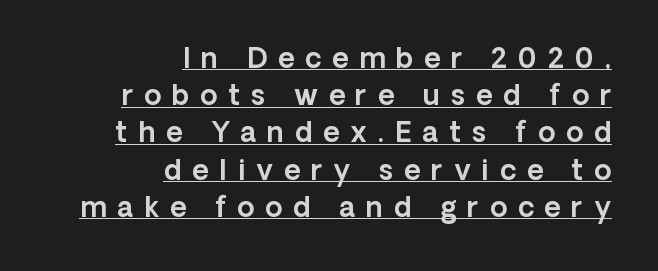
{"serif": "no", "italic": "no", "width": "normal", "x_height": "medium", "monospaced": "no", "underline": "yes", "align": "right", "line_spacing": "normal", "line_spacing_ratio": 1.33, "letter_spacing": "wide", "letter_spacing_em": 0.39, "glyph_px": 28}
